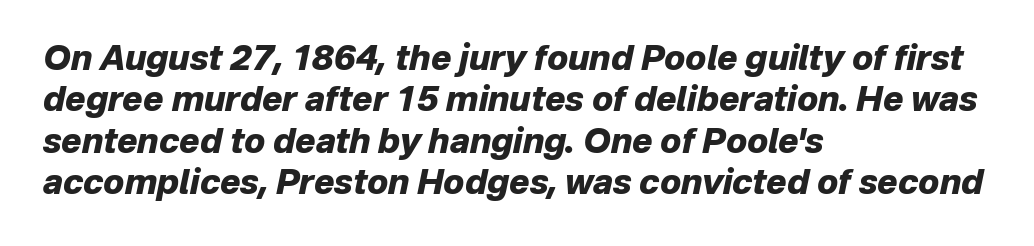
Q: Is the text bold? A: Yes.
Q: Is the text italic (slanted)? A: Yes, it leans right by about 12 degrees.
Q: Is the text underlined? A: No.
Q: How is the paragraph aligned? A: Left-aligned.
Q: Is the spacing between letters normal or unusually wide? A: Normal.
Q: Width (condensed, normal, or wide)? A: Normal.
Q: Stroke contrast? A: Low.
Q: x-height? A: Medium.
Q: Monospaced? A: No.
